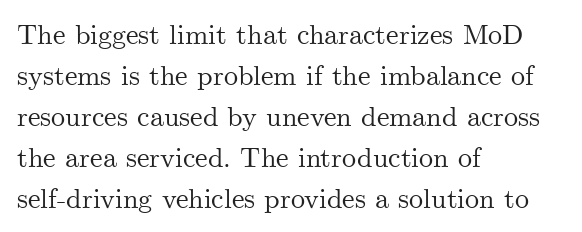
{"serif": "yes", "italic": "no", "width": "normal", "stroke_contrast": "medium", "x_height": "small", "monospaced": "no", "underline": "no", "align": "left", "line_spacing": "normal", "line_spacing_ratio": 1.46, "letter_spacing": "normal", "letter_spacing_em": 0.0, "glyph_px": 28}
